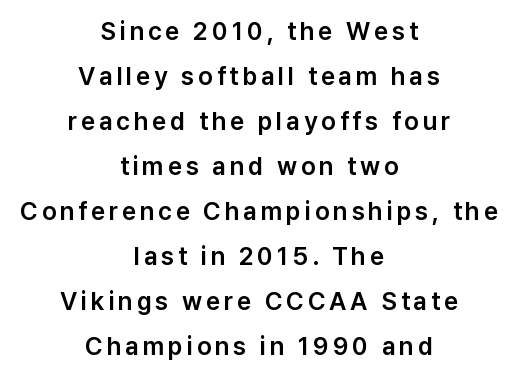
Both edges are ragged and mirror each other, which tells us the setting is centered. Bare-footed words on every line. It's the straight-up-and-down kind of type.
